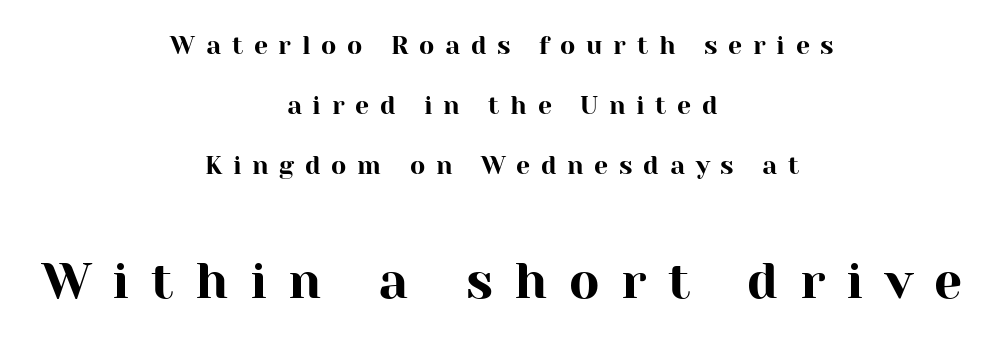
{"serif": "yes", "italic": "no", "width": "normal", "stroke_contrast": "high", "x_height": "medium", "monospaced": "no", "underline": "no", "align": "center", "line_spacing": "loose", "line_spacing_ratio": 2.41, "letter_spacing": "wide", "letter_spacing_em": 0.43, "larger_block": "second", "size_ratio": 2.0, "glyph_px": 50}
